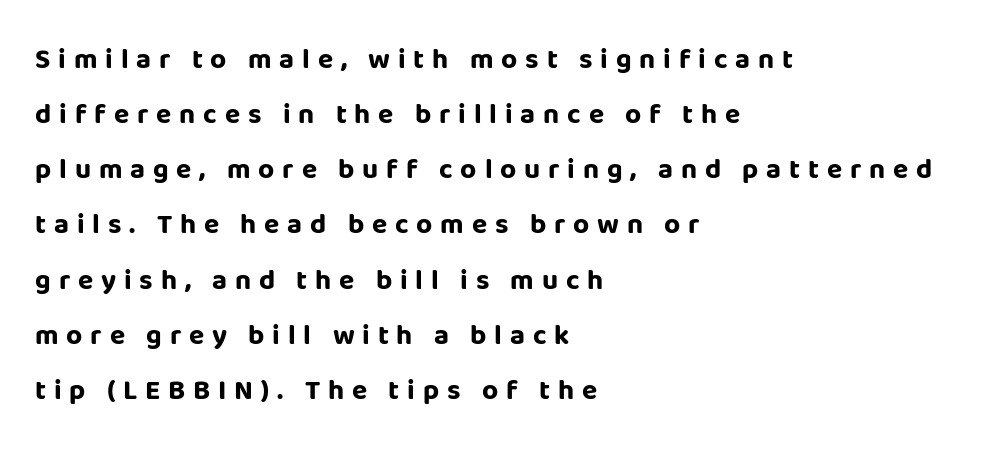
Q: Is the text bold? A: Yes.
Q: Is the text italic (slanted)? A: No, it is upright.
Q: Is the typeface a serif or a sans-serif typeface? A: Sans-serif.
Q: Is the text underlined? A: No.
Q: How is the paragraph aligned? A: Left-aligned.
Q: Is the spacing between letters normal or unusually wide? A: Unusually wide.
Q: Is the spacing between lines tight, normal or loose? A: Loose.
Q: Width (condensed, normal, or wide)? A: Normal.
Q: Stroke contrast? A: Low.
Q: x-height? A: Large.
Q: Monospaced? A: No.
